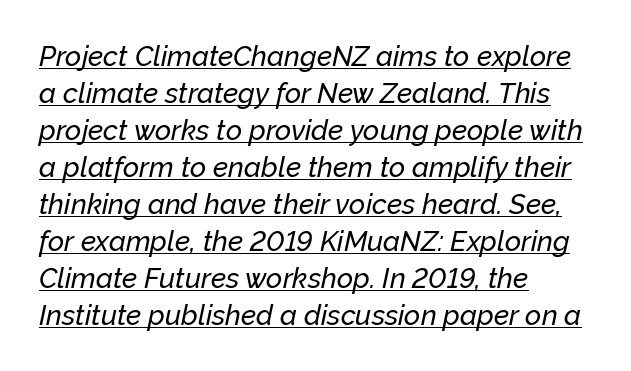
{"italic": "yes", "lean": "right", "slant_degrees": 12, "width": "normal", "stroke_contrast": "low", "x_height": "medium", "monospaced": "no", "underline": "yes", "align": "left", "line_spacing": "normal", "line_spacing_ratio": 1.32, "letter_spacing": "normal", "letter_spacing_em": 0.0, "glyph_px": 28}
